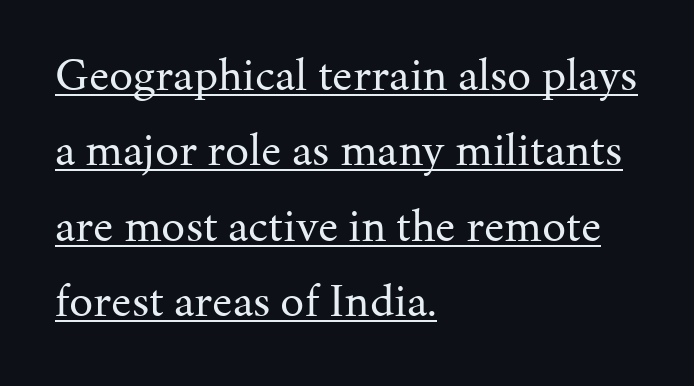
{"serif": "yes", "italic": "no", "bold": "no", "weight": "regular", "width": "normal", "stroke_contrast": "medium", "x_height": "medium", "monospaced": "no", "underline": "yes", "align": "left", "line_spacing": "normal", "line_spacing_ratio": 1.57, "letter_spacing": "normal", "letter_spacing_em": 0.0, "glyph_px": 48}
